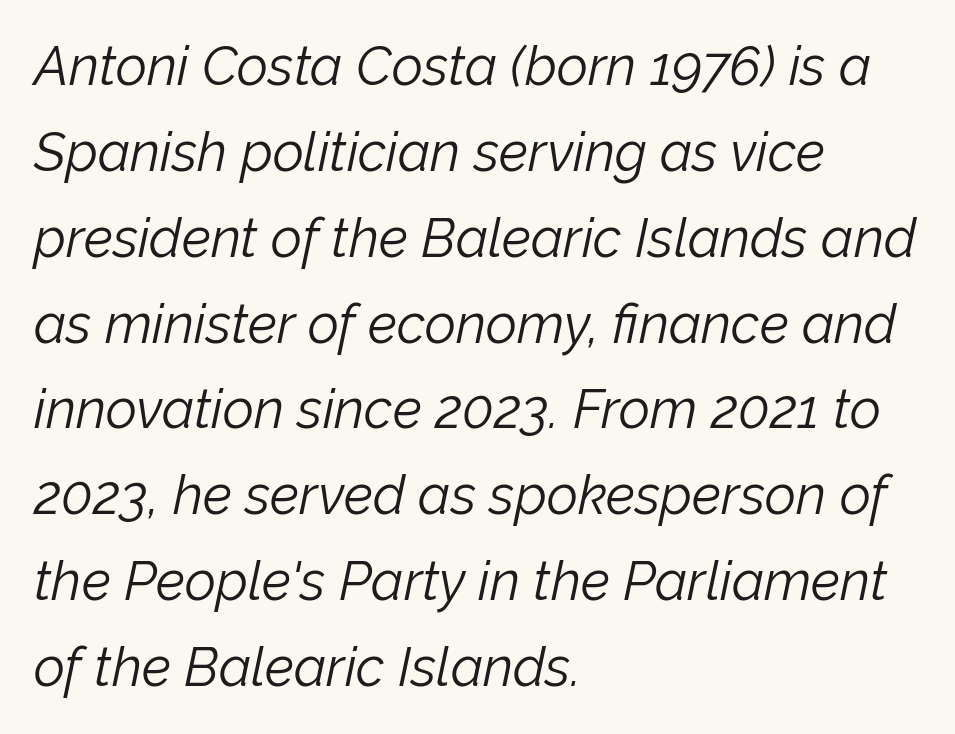
The image shows 54 px light type, italic (leaning right); set left-aligned, normal line spacing (1.59x), normal letter spacing, not underlined; low stroke contrast and a medium x-height.
